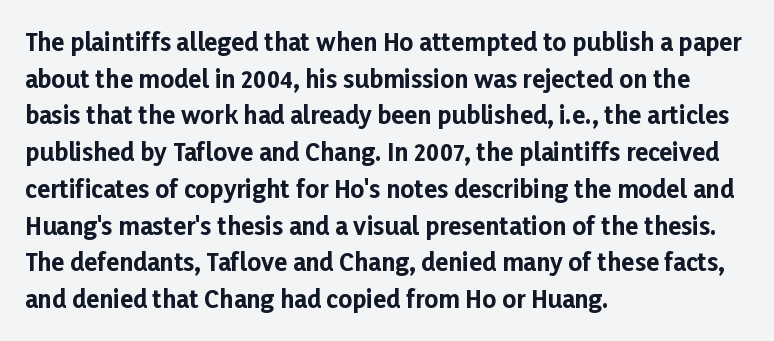
{"italic": "no", "bold": "yes", "underline": "no", "align": "left", "line_spacing": "normal", "line_spacing_ratio": 1.53, "letter_spacing": "normal", "letter_spacing_em": 0.0, "glyph_px": 24}
